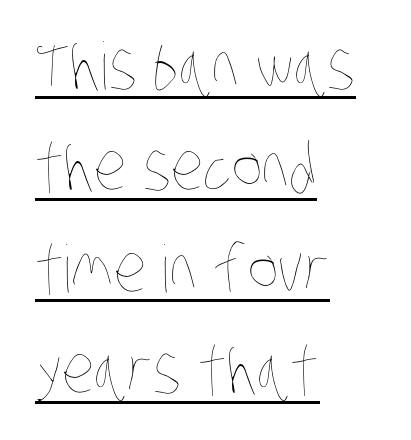
The image shows 65 px thin, condensed type; set left-aligned, normal line spacing (1.56x), normal letter spacing, underlined; low stroke contrast and a large x-height.
